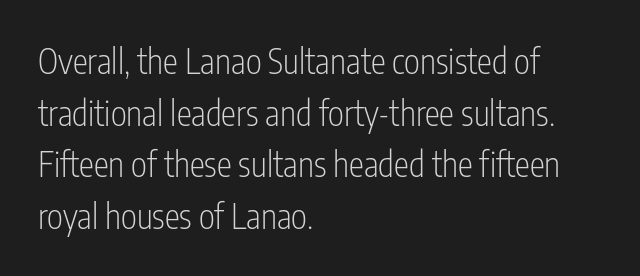
Q: Is the text bold? A: No.
Q: Is the text italic (slanted)? A: No, it is upright.
Q: Is the typeface a serif or a sans-serif typeface? A: Sans-serif.
Q: Is the text underlined? A: No.
Q: How is the paragraph aligned? A: Left-aligned.
Q: Is the spacing between letters normal or unusually wide? A: Normal.
Q: Is the spacing between lines tight, normal or loose? A: Normal.
Q: Width (condensed, normal, or wide)? A: Condensed.
Q: Stroke contrast? A: Low.
Q: x-height? A: Medium.
Q: Monospaced? A: No.
